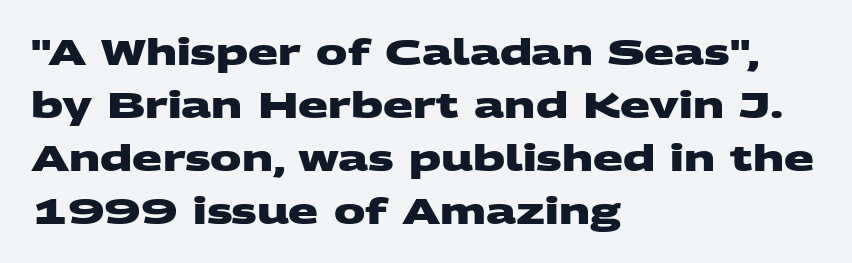
The image shows 35 px heavy, wide sans-serif type; set left-aligned, normal line spacing (1.51x), normal letter spacing, not underlined; medium stroke contrast and a large x-height.
